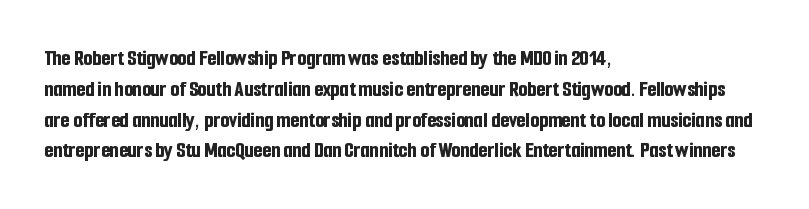
Q: Is the text bold? A: Yes.
Q: Is the text italic (slanted)? A: No, it is upright.
Q: Is the text underlined? A: No.
Q: How is the paragraph aligned? A: Left-aligned.
Q: Is the spacing between letters normal or unusually wide? A: Normal.
Q: Is the spacing between lines tight, normal or loose? A: Normal.
